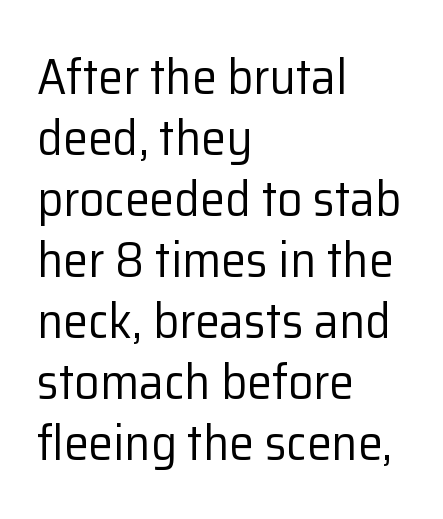
Q: Is the text bold? A: No.
Q: Is the text italic (slanted)? A: No, it is upright.
Q: Is the typeface a serif or a sans-serif typeface? A: Sans-serif.
Q: Is the text underlined? A: No.
Q: How is the paragraph aligned? A: Left-aligned.
Q: Is the spacing between letters normal or unusually wide? A: Normal.
Q: Width (condensed, normal, or wide)? A: Normal.
Q: Stroke contrast? A: Low.
Q: x-height? A: Medium.
Q: Monospaced? A: No.
